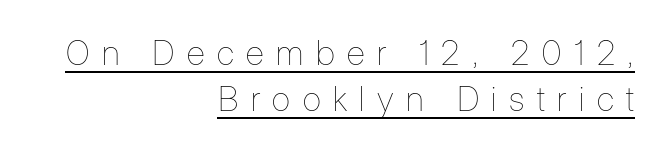
Q: Is the text bold? A: No.
Q: Is the text italic (slanted)? A: No, it is upright.
Q: Is the text underlined? A: Yes.
Q: How is the paragraph aligned? A: Right-aligned.
Q: Is the spacing between letters normal or unusually wide? A: Unusually wide.
Q: Is the spacing between lines tight, normal or loose? A: Normal.
Q: Width (condensed, normal, or wide)? A: Condensed.
Q: Stroke contrast? A: Low.
Q: x-height? A: Medium.
Q: Monospaced? A: No.
